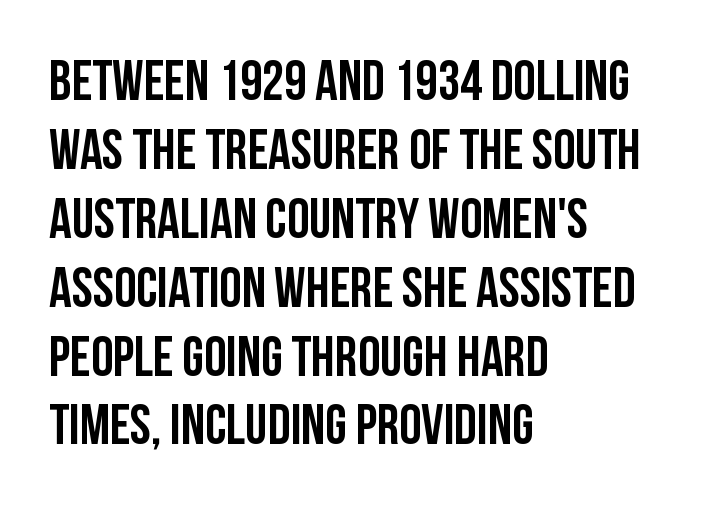
Q: Is the text italic (slanted)? A: No, it is upright.
Q: Is the typeface a serif or a sans-serif typeface? A: Sans-serif.
Q: Is the text underlined? A: No.
Q: How is the paragraph aligned? A: Left-aligned.
Q: Is the spacing between letters normal or unusually wide? A: Normal.
Q: Width (condensed, normal, or wide)? A: Condensed.
Q: Stroke contrast? A: Low.
Q: x-height? A: Large.
Q: Monospaced? A: No.
